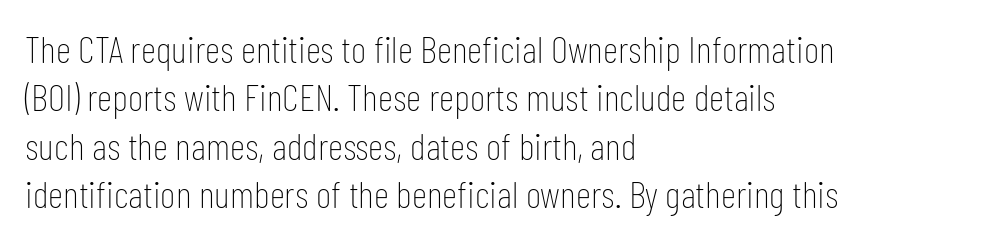
{"serif": "no", "italic": "no", "bold": "no", "weight": "thin", "width": "condensed", "stroke_contrast": "low", "x_height": "medium", "monospaced": "no", "underline": "no", "align": "left", "line_spacing": "normal", "line_spacing_ratio": 1.27, "letter_spacing": "normal", "letter_spacing_em": 0.0, "glyph_px": 38}
